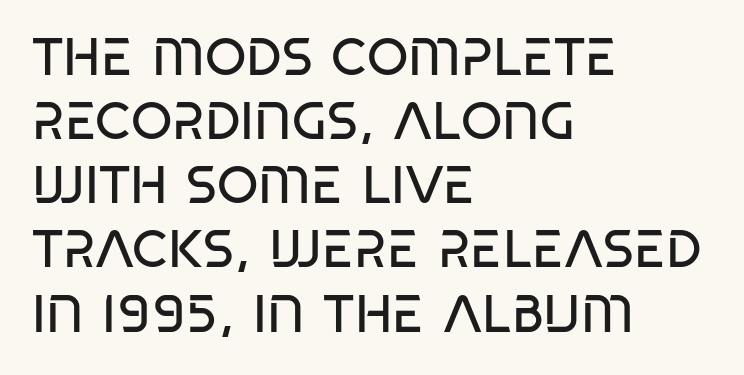
Q: Is the text bold? A: No.
Q: Is the text italic (slanted)? A: No, it is upright.
Q: Is the typeface a serif or a sans-serif typeface? A: Sans-serif.
Q: Is the text underlined? A: No.
Q: How is the paragraph aligned? A: Left-aligned.
Q: Is the spacing between letters normal or unusually wide? A: Normal.
Q: Width (condensed, normal, or wide)? A: Condensed.
Q: Stroke contrast? A: Low.
Q: x-height? A: Large.
Q: Monospaced? A: No.
